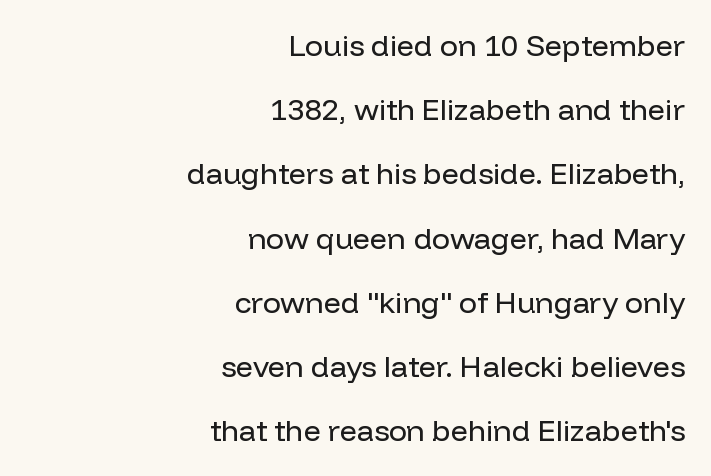
This is roman type, the default non-slanted kind. These lines stand farther apart than default settings would place them. Descender tails drop into unmarked territory. Observe the absence of serifs on each vertical stroke in this sample.
